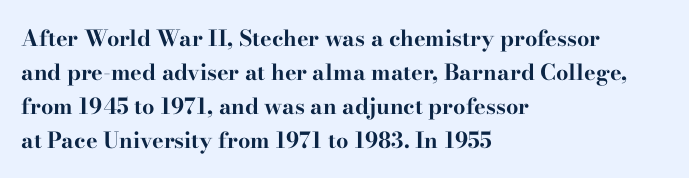
The lettering holds an erect, upright posture throughout. No word sits above an underline. Thick stems and heavy bowls — unmistakably bold. How are the letters spaced? Ordinarily, with no added tracking. Line beginnings align vertically; line endings do not.
